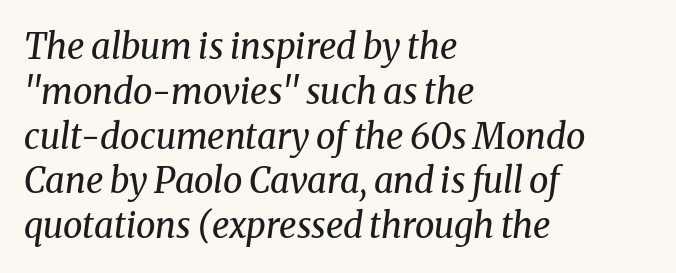
The image shows 35 px regular-weight serif type, italic (leaning right); set left-aligned, normal line spacing (1.28x), normal letter spacing, not underlined; medium stroke contrast and a medium x-height.
